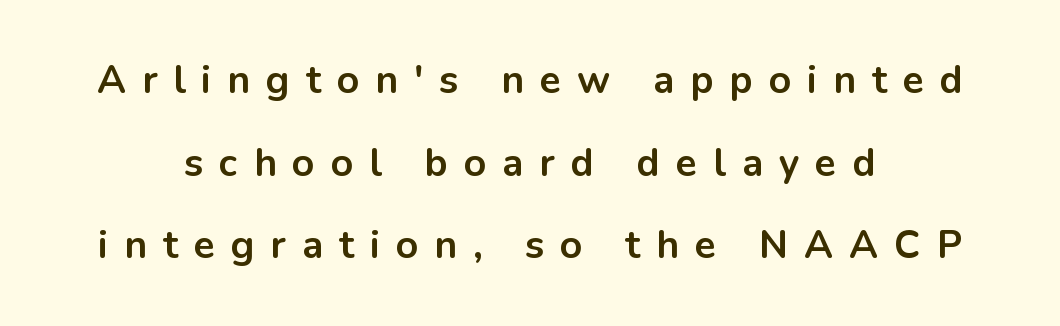
{"serif": "no", "italic": "no", "bold": "yes", "weight": "bold", "width": "normal", "stroke_contrast": "low", "x_height": "medium", "monospaced": "no", "underline": "no", "align": "center", "line_spacing": "loose", "line_spacing_ratio": 2.12, "letter_spacing": "wide", "letter_spacing_em": 0.41, "glyph_px": 39}
